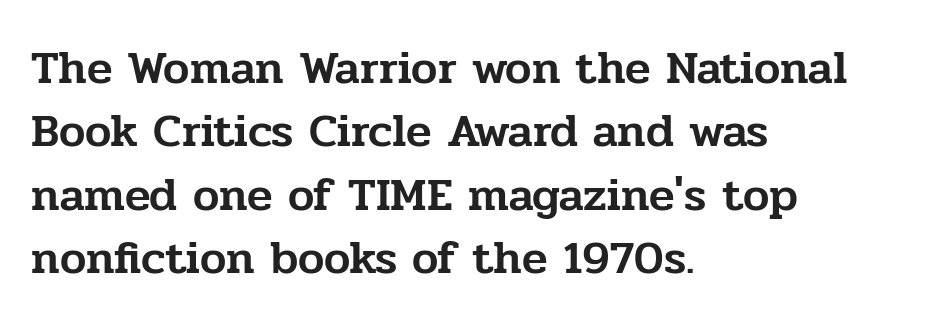
Q: Is the text italic (slanted)? A: No, it is upright.
Q: Is the typeface a serif or a sans-serif typeface? A: Serif.
Q: Is the text underlined? A: No.
Q: How is the paragraph aligned? A: Left-aligned.
Q: Is the spacing between letters normal or unusually wide? A: Normal.
Q: Is the spacing between lines tight, normal or loose? A: Normal.
Q: Width (condensed, normal, or wide)? A: Normal.
Q: Stroke contrast? A: Low.
Q: x-height? A: Medium.
Q: Monospaced? A: No.
